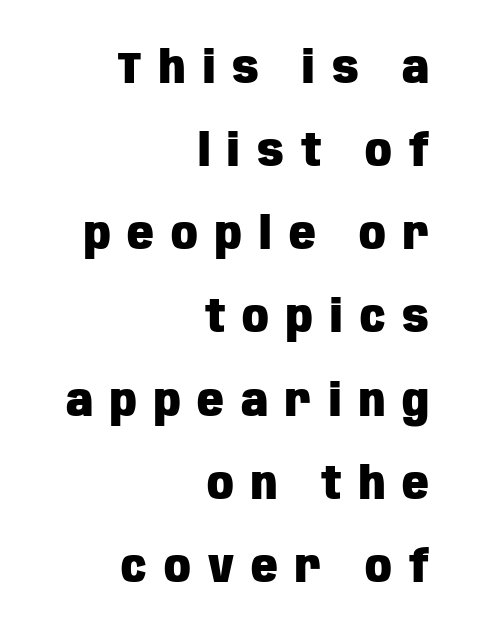
{"serif": "no", "italic": "no", "bold": "yes", "weight": "heavy", "width": "condensed", "stroke_contrast": "low", "x_height": "large", "monospaced": "no", "underline": "no", "align": "right", "line_spacing_ratio": 1.89, "letter_spacing": "wide", "letter_spacing_em": 0.39, "glyph_px": 44}
